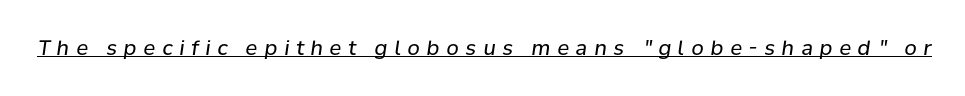
How are the letters spaced? Widely, with obvious added tracking. Caption: lettering with a line underneath. Designer's note — italics engaged. A quiet, ordinary-to-light weight characterises the typeface.
